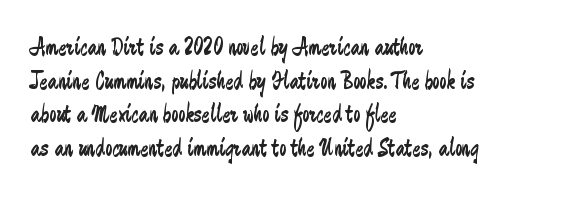
Q: Is the text bold? A: No.
Q: Is the text italic (slanted)? A: Yes.
Q: Is the text underlined? A: No.
Q: How is the paragraph aligned? A: Left-aligned.
Q: Is the spacing between letters normal or unusually wide? A: Normal.
Q: Is the spacing between lines tight, normal or loose? A: Normal.
